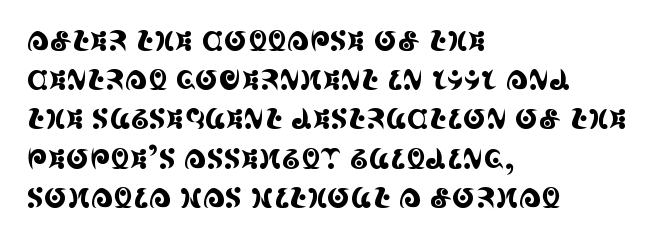
Q: Is the text italic (slanted)? A: No, it is upright.
Q: Is the typeface a serif or a sans-serif typeface? A: Serif.
Q: Is the text underlined? A: No.
Q: How is the paragraph aligned? A: Left-aligned.
Q: Is the spacing between letters normal or unusually wide? A: Normal.
Q: Is the spacing between lines tight, normal or loose? A: Normal.
Q: Width (condensed, normal, or wide)? A: Condensed.
Q: x-height? A: Large.
Q: Monospaced? A: No.
